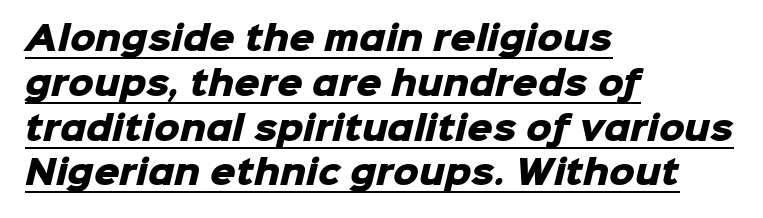
Its strokes are broad and dark, the hallmark of bold type. Normally led — the rows are evenly, conventionally spaced. Where is the straight margin? On the left. Students, observe the line beneath the letters — that is underlining.
